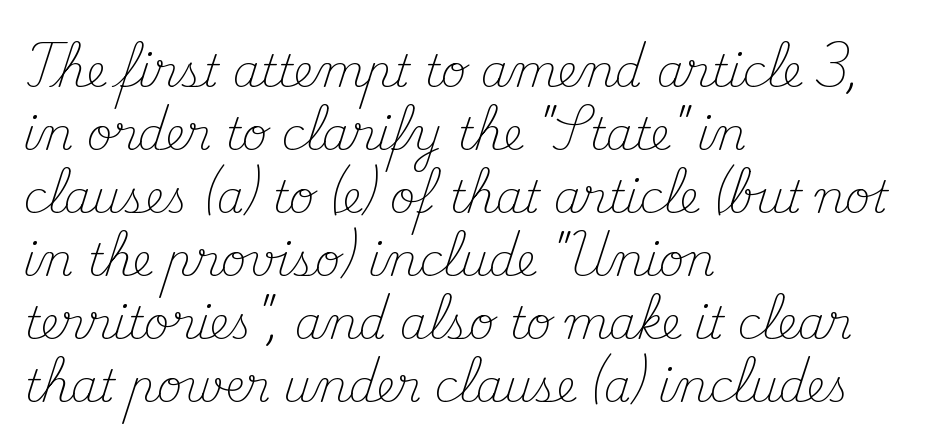
The lines in this sample share a left origin and differ only in where they stop. This sample has the flowing, uneven cadence of proportional lettering. Yep, those are serifs on the letters. A quiet, ordinary-to-light weight characterises the typeface.
